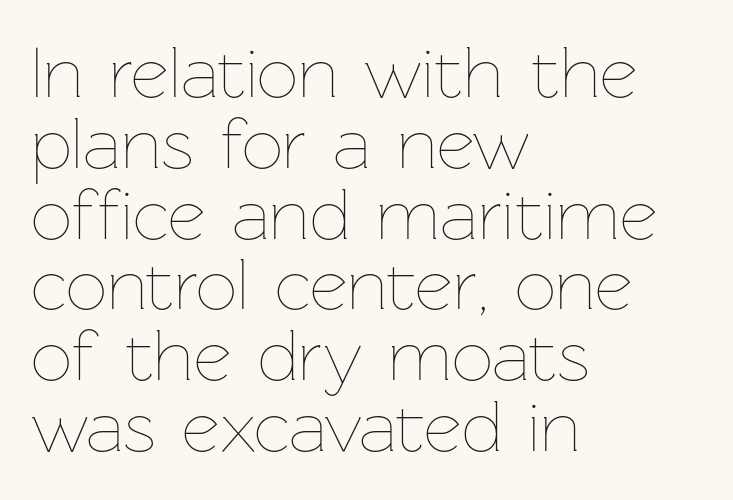
{"italic": "no", "bold": "no", "weight": "thin", "width": "normal", "stroke_contrast": "low", "x_height": "medium", "monospaced": "no", "underline": "no", "align": "left", "line_spacing": "tight", "line_spacing_ratio": 0.97, "letter_spacing": "normal", "letter_spacing_em": 0.0, "glyph_px": 73}
